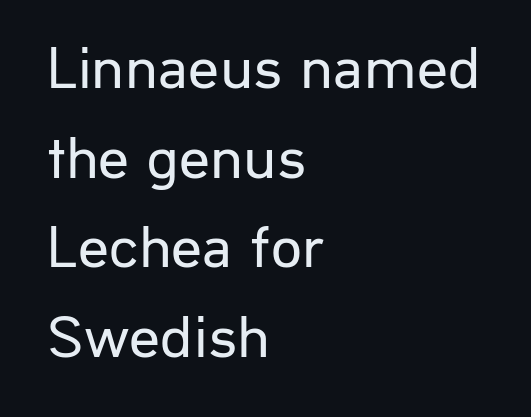
The image shows 61 px regular-weight sans-serif type, upright; set left-aligned, normal line spacing (1.47x), normal letter spacing, not underlined; low stroke contrast and a medium x-height.
